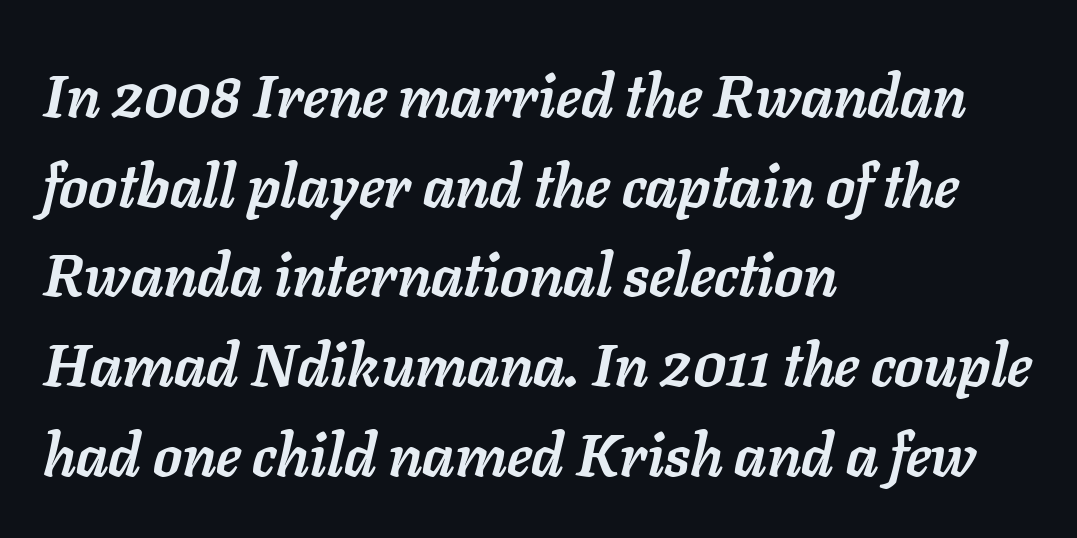
The image shows 59 px semibold type, italic (leaning right); set left-aligned, normal line spacing (1.52x), normal letter spacing, not underlined; low stroke contrast and a medium x-height.
